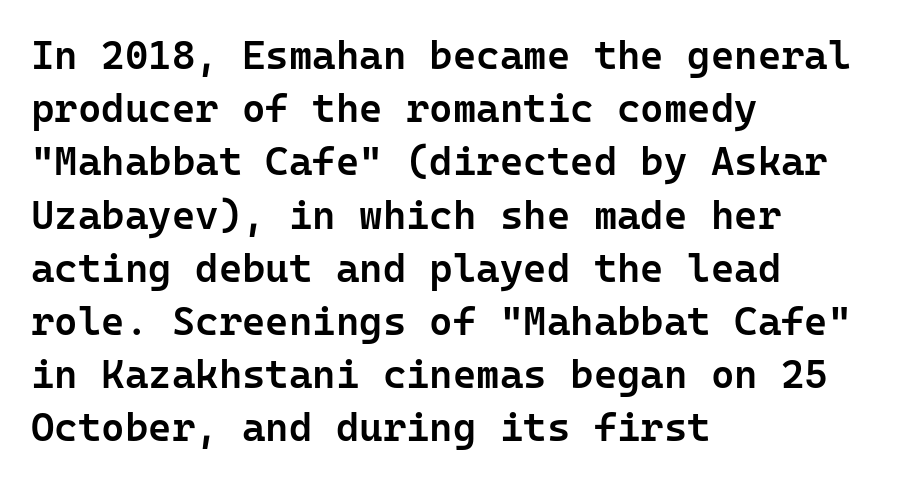
The image shows 40 px semibold sans-serif type, upright, monospaced; set left-aligned, normal line spacing (1.33x), normal letter spacing, not underlined; low stroke contrast and a medium x-height.
